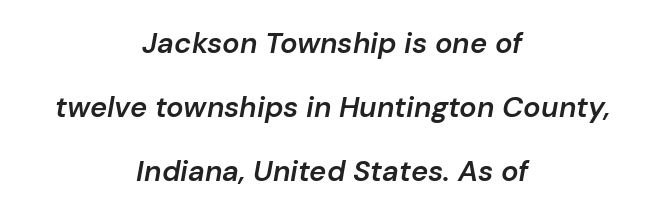
{"italic": "yes", "lean": "right", "slant_degrees": 10, "bold": "semi", "weight": "semibold", "width": "normal", "stroke_contrast": "low", "x_height": "medium", "monospaced": "no", "underline": "no", "align": "center", "line_spacing": "loose", "line_spacing_ratio": 2.2, "letter_spacing": "normal", "letter_spacing_em": 0.0, "glyph_px": 29}
